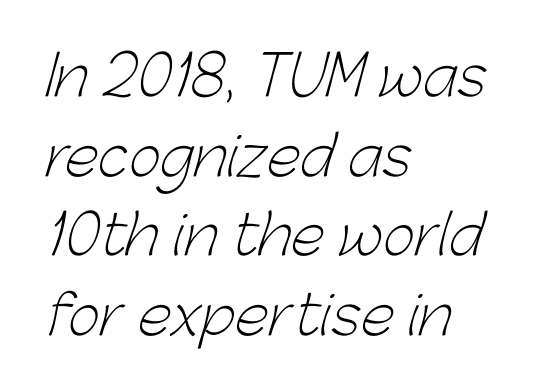
The image shows 55 px light sans-serif type; set left-aligned, normal line spacing (1.45x), normal letter spacing, not underlined; low stroke contrast and a medium x-height.
